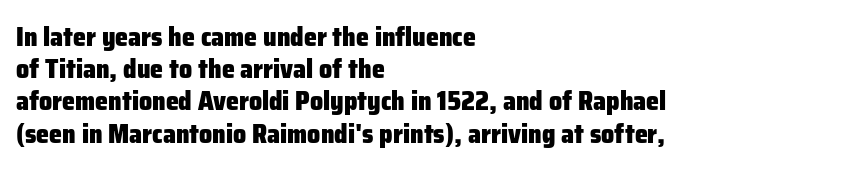
The image shows 26 px bold type, upright; set left-aligned, line spacing 1.24x, normal letter spacing, not underlined.
